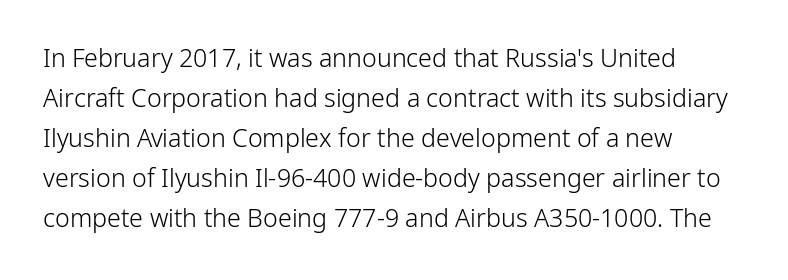
{"italic": "no", "bold": "no", "underline": "no", "align": "left", "line_spacing": "normal", "line_spacing_ratio": 1.6, "letter_spacing": "normal", "letter_spacing_em": 0.0, "glyph_px": 25}
